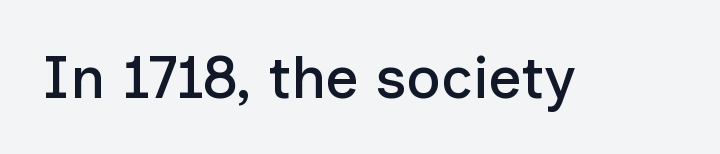
The image shows 59 px sans-serif type, upright; set normal letter spacing, not underlined; low stroke contrast and a medium x-height.
